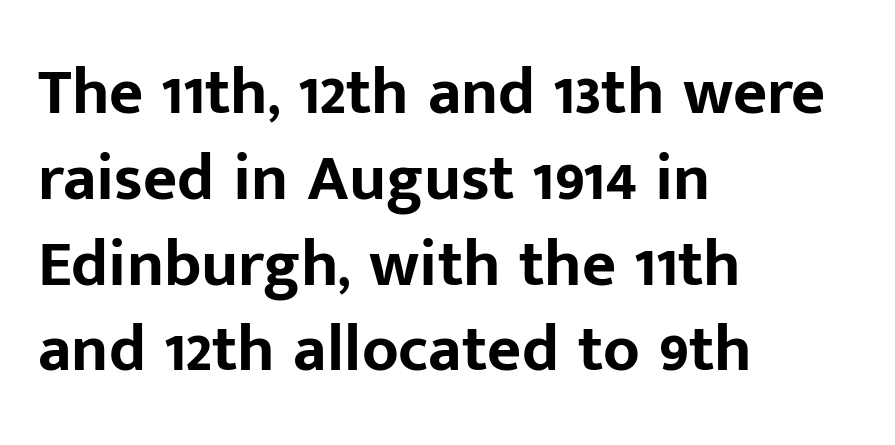
Look at the stroke-to-counter ratio: heavy, a bold. Casual observation: everything's shoved over to the left. Underlining? Definitely not there. This sample has the flowing, uneven cadence of proportional lettering. The rows are spaced the way most documents space them. Look at the tracking — it's just the regular setting, nothing added.
